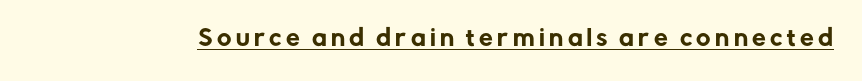
These lines were composed using upright roman letters. Here the glyphs are tracked loosely, breaking word shapes into spaced letters. Does a line run under the words? Yes, clearly.
